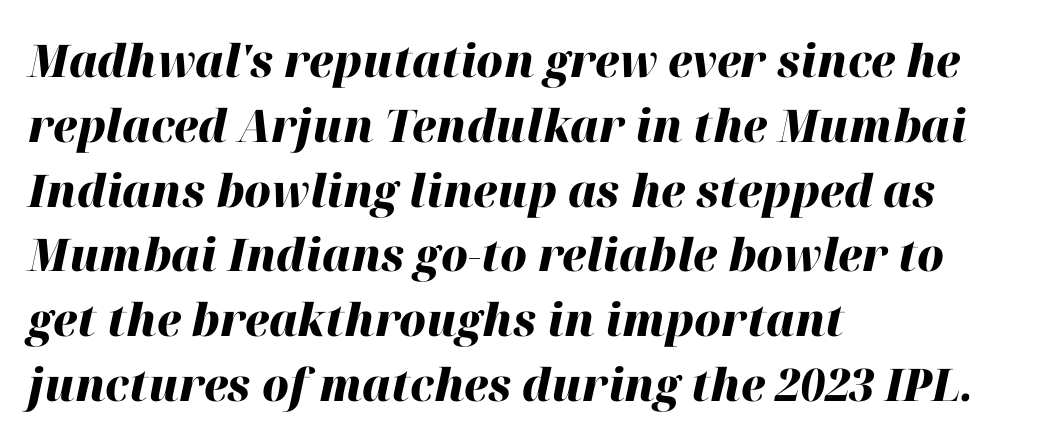
Reading down the column, the eye jumps a familiar distance to each next line. You could not count columns in this text — the font is proportionally spaced. Caption: bold face, heavy strokes. Glyph-to-glyph distance matches everyday printed text. Casual observation: everything's shoved over to the left.
